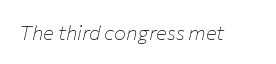
The image shows 20 px text type, italic (leaning right); set normal letter spacing, not underlined.
